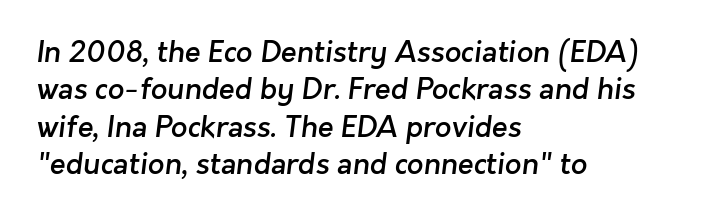
Q: Is the text bold? A: Semi-bold.
Q: Is the typeface a serif or a sans-serif typeface? A: Sans-serif.
Q: Is the text underlined? A: No.
Q: How is the paragraph aligned? A: Left-aligned.
Q: Is the spacing between letters normal or unusually wide? A: Normal.
Q: Is the spacing between lines tight, normal or loose? A: Normal.
Q: Width (condensed, normal, or wide)? A: Normal.
Q: Stroke contrast? A: Low.
Q: x-height? A: Medium.
Q: Monospaced? A: No.
